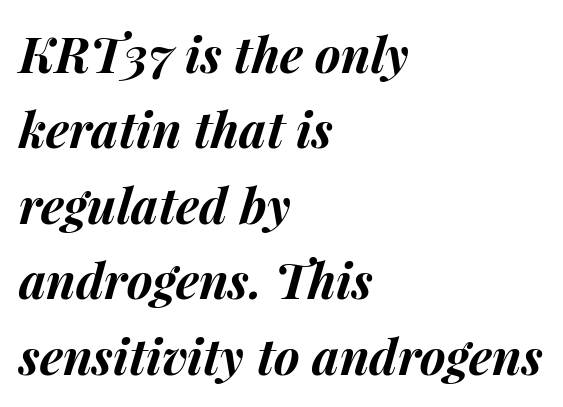
{"italic": "yes", "lean": "right", "slant_degrees": 15, "bold": "yes", "weight": "bold", "width": "normal", "stroke_contrast": "medium", "x_height": "medium", "monospaced": "no", "underline": "no", "align": "left", "line_spacing": "normal", "line_spacing_ratio": 1.54, "letter_spacing": "normal", "letter_spacing_em": 0.0, "glyph_px": 49}
